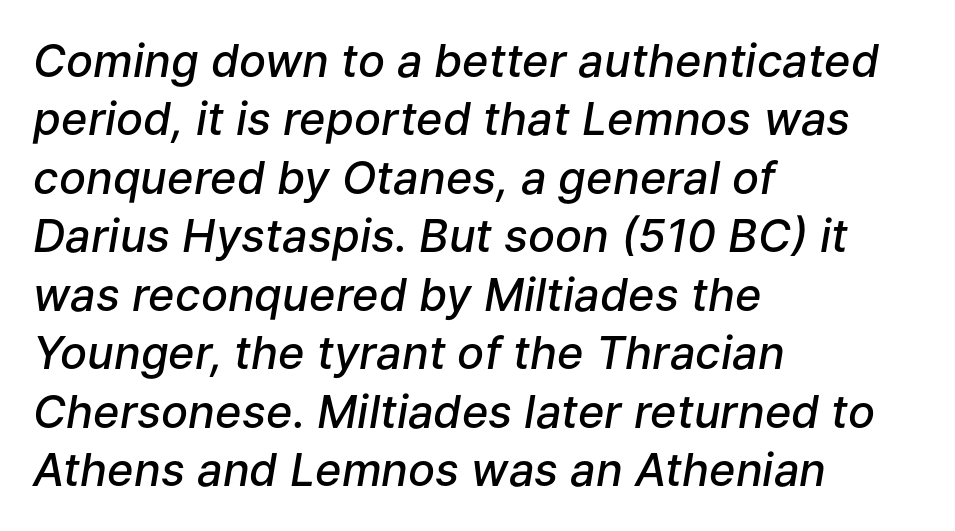
The image shows 45 px semibold type, italic (leaning right); set left-aligned, normal line spacing (1.3x), normal letter spacing, not underlined; low stroke contrast and a medium x-height.
